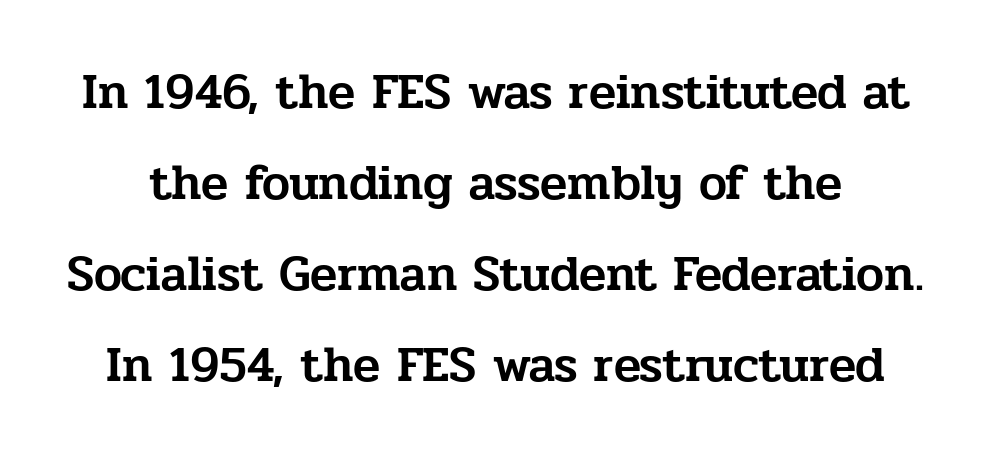
A bare baseline throughout the passage. Every character sits straight up, as roman type does. Is this a sans? No — the strokes have serifs. Caption: standard tracking, unaltered. Each letter keeps its own natural width here, so spacing adapts to shape.
